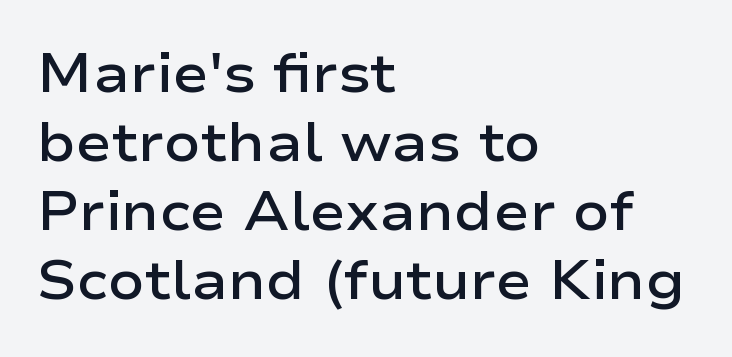
Students, observe: this is what conventionally led text looks like. To sum up the face: it is a sans, with no serifs. Character widths vary here, with narrow letters taking less room than wide ones. Glyph-to-glyph distance matches everyday printed text. The letters stand upright; this is a roman face. The rag falls on the right side of this text block.
